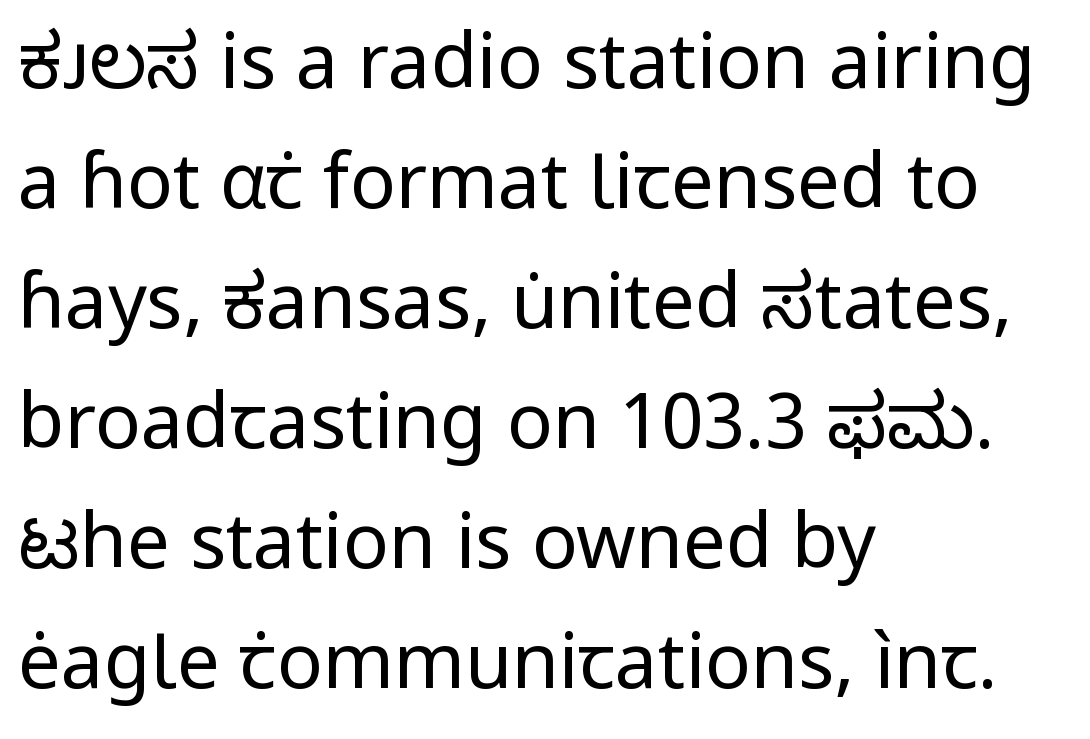
Q: Is the text bold? A: No.
Q: Is the text italic (slanted)? A: No, it is upright.
Q: Is the typeface a serif or a sans-serif typeface? A: Sans-serif.
Q: Is the text underlined? A: No.
Q: How is the paragraph aligned? A: Left-aligned.
Q: Is the spacing between letters normal or unusually wide? A: Normal.
Q: Is the spacing between lines tight, normal or loose? A: Normal.
Q: Width (condensed, normal, or wide)? A: Normal.
Q: Stroke contrast? A: Low.
Q: x-height? A: Medium.
Q: Monospaced? A: No.
